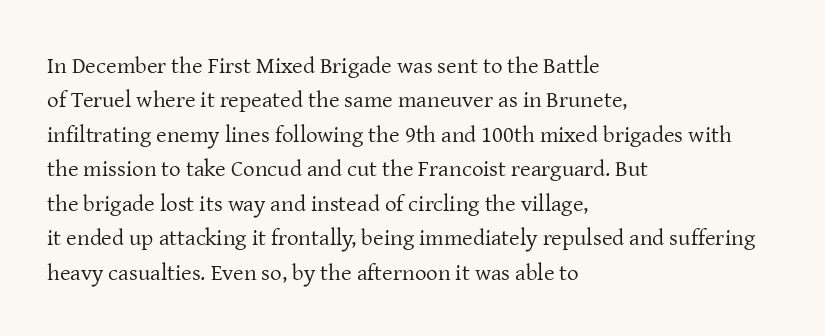
Q: Is the text bold? A: No.
Q: Is the text italic (slanted)? A: No, it is upright.
Q: Is the text underlined? A: No.
Q: How is the paragraph aligned? A: Left-aligned.
Q: Is the spacing between letters normal or unusually wide? A: Normal.
Q: Is the spacing between lines tight, normal or loose? A: Normal.
